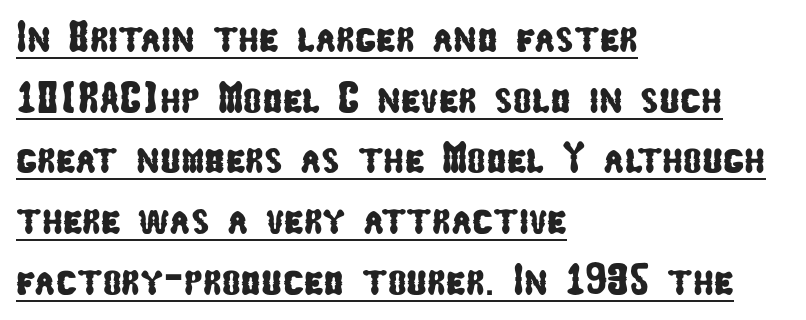
{"serif": "no", "width": "condensed", "stroke_contrast": "low", "x_height": "medium", "monospaced": "no", "underline": "yes", "align": "left", "line_spacing": "normal", "line_spacing_ratio": 1.38, "letter_spacing": "normal", "letter_spacing_em": 0.0, "glyph_px": 44}
